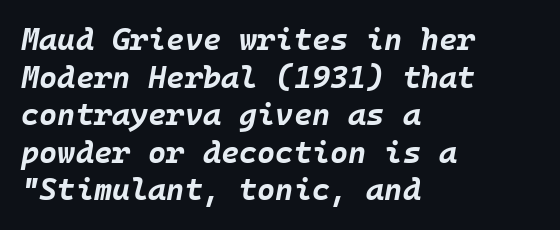
The image shows 31 px bold type, italic (leaning right); set left-aligned, line spacing 1.21x, normal letter spacing, not underlined; low stroke contrast and a large x-height.
